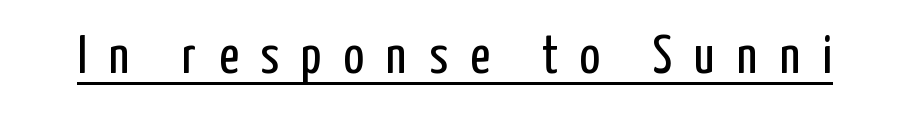
Q: Is the text bold? A: No.
Q: Is the text italic (slanted)? A: No, it is upright.
Q: Is the typeface a serif or a sans-serif typeface? A: Sans-serif.
Q: Is the text underlined? A: Yes.
Q: Is the spacing between letters normal or unusually wide? A: Unusually wide.
Q: Width (condensed, normal, or wide)? A: Condensed.
Q: Stroke contrast? A: Low.
Q: x-height? A: Medium.
Q: Monospaced? A: No.
